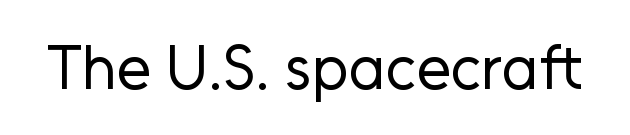
The image shows 62 px regular-weight sans-serif type, upright; set normal letter spacing, not underlined; low stroke contrast and a medium x-height.
